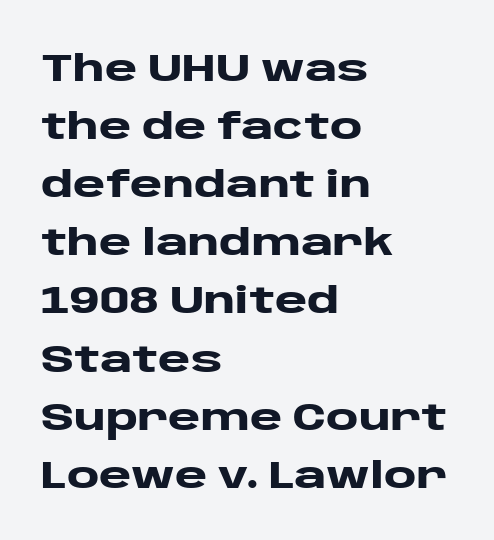
Here the designer chose a conventional face with non-uniform glyph widths. A typesetter would mark this as roman, not italic. Caption: multi-line text, flush left, ragged right. These words are printed bold, with thick strokes throughout. Rows of type keep a routine distance in the vertical direction.
